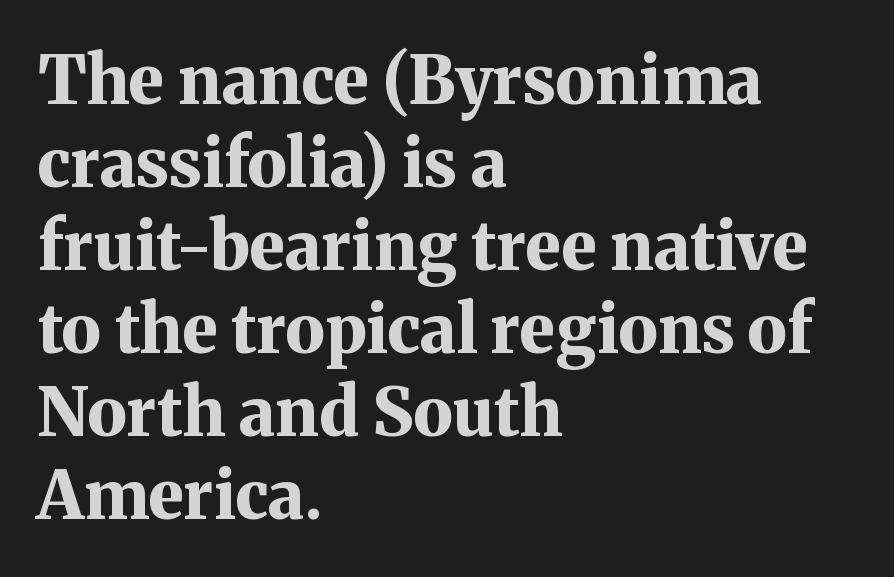
Think of a printed novel: that variable character pitch is what you see here. These lines are set flush left with a ragged right edge. You can tell it's not italic because the verticals are truly vertical. The text was rendered using a seriffed face with decorative stroke endings. Decoration check: the copy has no underline.
